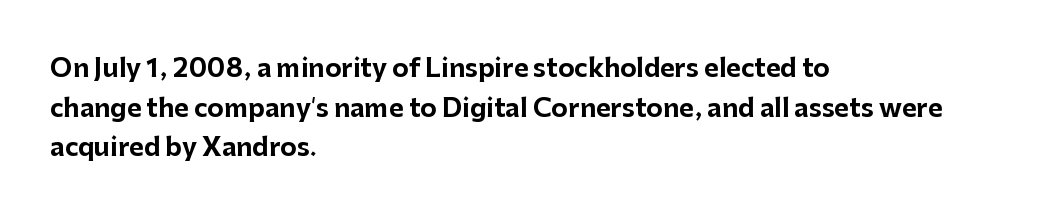
The words here are not underlined. Glyph-to-glyph distance matches everyday printed text. The rows are spaced the way most documents space them. The lettering holds an erect, upright posture throughout. Heavy-handed strokes throughout: this text is bold. Which margin do the lines hug? The left one — the right edge is uneven.
